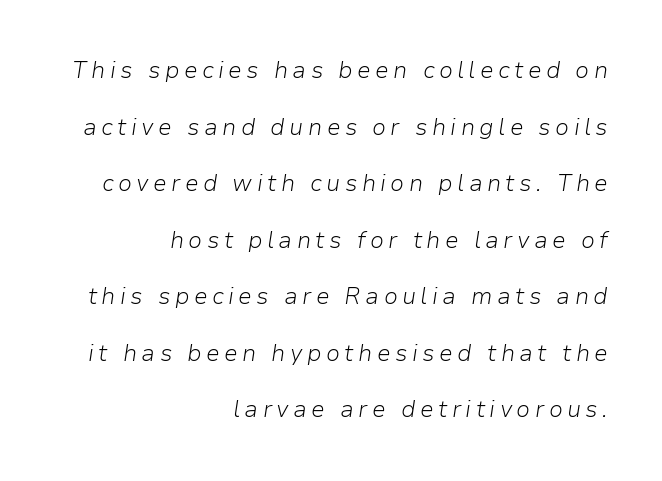
Q: Is the text bold? A: No.
Q: Is the text italic (slanted)? A: Yes, it leans right by about 9 degrees.
Q: Is the text underlined? A: No.
Q: How is the paragraph aligned? A: Right-aligned.
Q: Is the spacing between lines tight, normal or loose? A: Loose.
